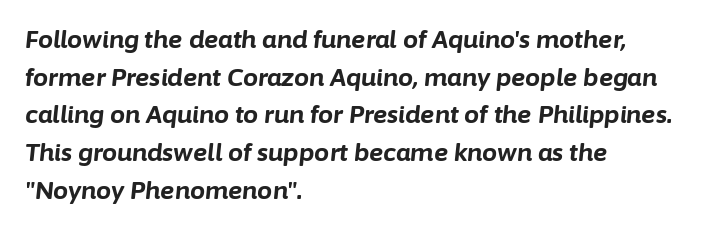
The image shows 24 px bold type, italic (leaning right); set left-aligned, normal line spacing (1.57x), normal letter spacing, not underlined.
